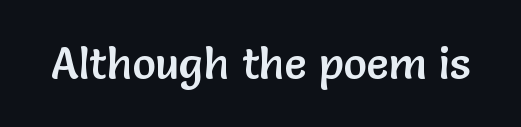
{"serif": "no", "italic": "no", "width": "normal", "stroke_contrast": "low", "x_height": "medium", "monospaced": "no", "underline": "no", "letter_spacing": "normal", "letter_spacing_em": 0.0, "glyph_px": 44}
